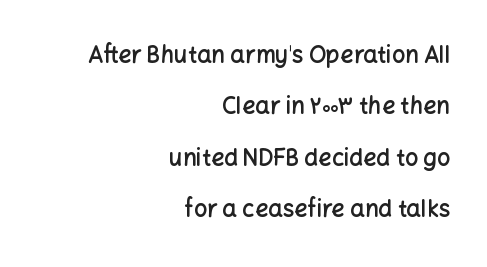
Q: Is the text bold? A: Semi-bold.
Q: Is the text italic (slanted)? A: No, it is upright.
Q: Is the text underlined? A: No.
Q: How is the paragraph aligned? A: Right-aligned.
Q: Is the spacing between letters normal or unusually wide? A: Normal.
Q: Is the spacing between lines tight, normal or loose? A: Loose.
